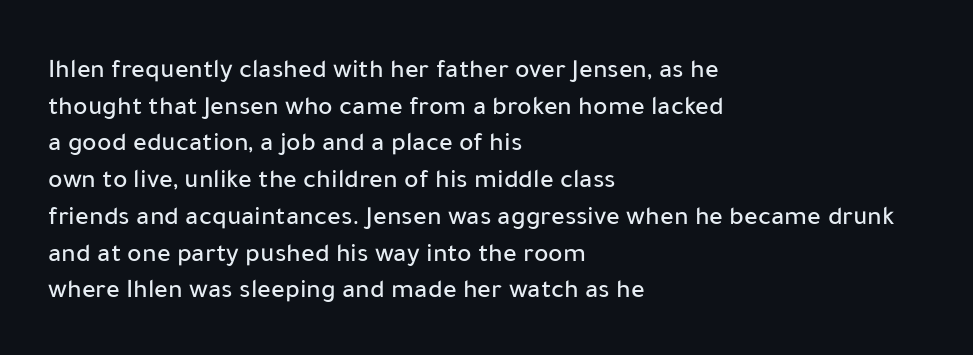
Alignment: flush left. The lettering stays uniformly vertical, giving the passage a roman look. The block of text has a typical density, with ordinary space between rows. Beneath every word, the page is bare. Compared with typical body copy, the letter spacing here is the same.
